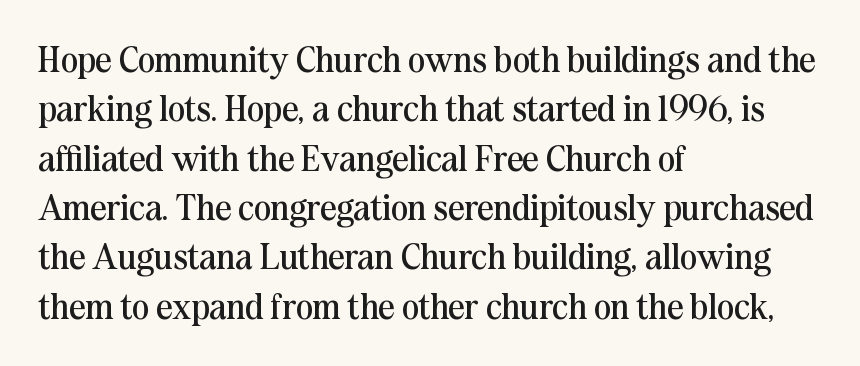
The image shows 36 px regular-weight serif type, upright; set left-aligned, normal line spacing (1.37x), normal letter spacing, not underlined; medium stroke contrast and a medium x-height.
